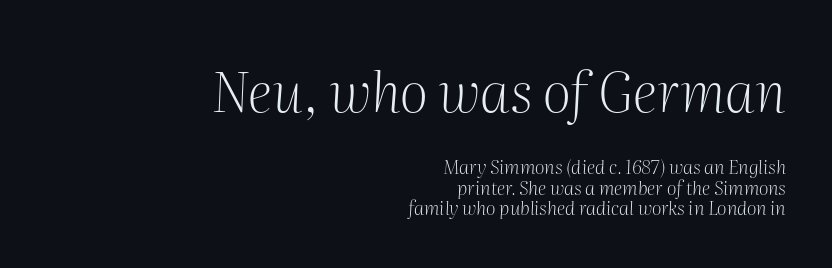
Anything drawn beneath the words? Only blank space. Notice how the stems are inclined rather than vertical — that's the hallmark of italics. One glance says dense: line gaps are narrower than usual. Compared with typical body copy, the letter spacing here is the same.
